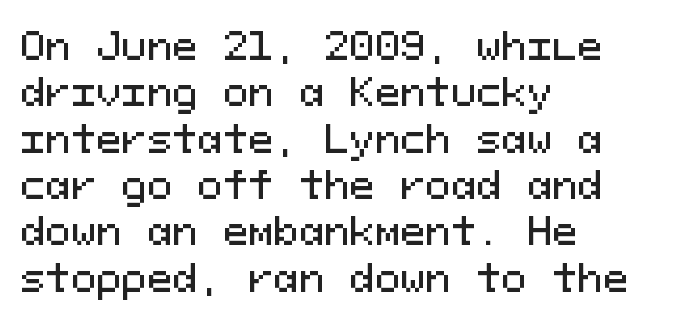
Q: Is the text italic (slanted)? A: No, it is upright.
Q: Is the typeface a serif or a sans-serif typeface? A: Sans-serif.
Q: Is the text underlined? A: No.
Q: How is the paragraph aligned? A: Left-aligned.
Q: Is the spacing between letters normal or unusually wide? A: Normal.
Q: Width (condensed, normal, or wide)? A: Normal.
Q: Stroke contrast? A: Medium.
Q: x-height? A: Medium.
Q: Monospaced? A: Yes.
